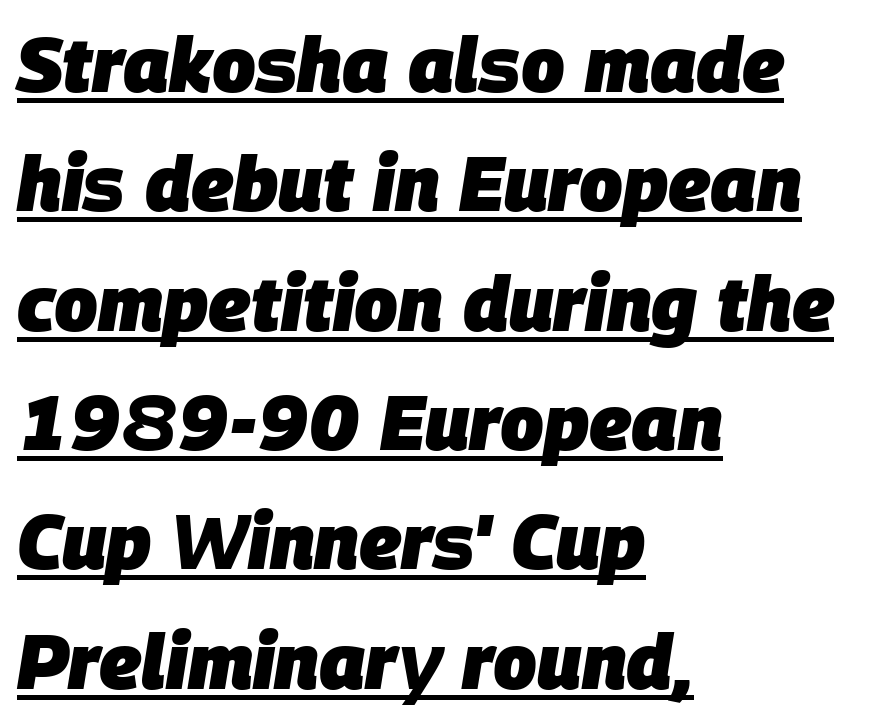
Q: Is the text bold? A: Yes.
Q: Is the text italic (slanted)? A: Yes, it leans right by about 9 degrees.
Q: Is the text underlined? A: Yes.
Q: How is the paragraph aligned? A: Left-aligned.
Q: Is the spacing between letters normal or unusually wide? A: Normal.
Q: Is the spacing between lines tight, normal or loose? A: Normal.
Q: Width (condensed, normal, or wide)? A: Normal.
Q: Stroke contrast? A: Low.
Q: x-height? A: Large.
Q: Monospaced? A: No.
